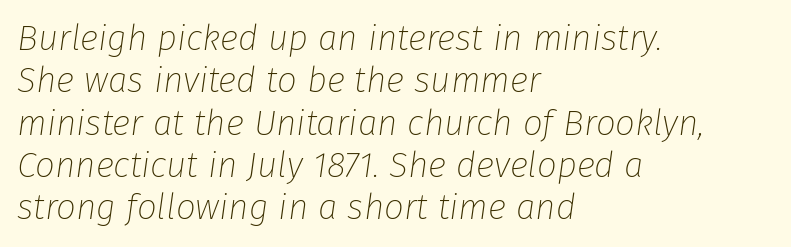
{"italic": "yes", "lean": "right", "slant_degrees": 8, "bold": "no", "weight": "thin", "width": "normal", "stroke_contrast": "low", "x_height": "medium", "monospaced": "no", "underline": "no", "align": "left", "line_spacing_ratio": 1.21, "letter_spacing": "normal", "letter_spacing_em": 0.0, "glyph_px": 35}
